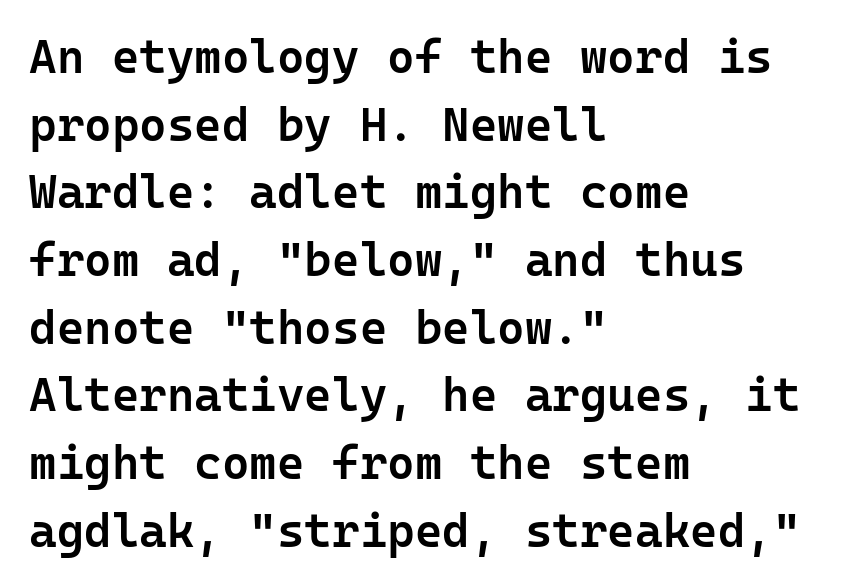
Q: Is the text bold? A: Semi-bold.
Q: Is the text italic (slanted)? A: No, it is upright.
Q: Is the typeface a serif or a sans-serif typeface? A: Sans-serif.
Q: Is the text underlined? A: No.
Q: How is the paragraph aligned? A: Left-aligned.
Q: Is the spacing between letters normal or unusually wide? A: Normal.
Q: Is the spacing between lines tight, normal or loose? A: Normal.
Q: Width (condensed, normal, or wide)? A: Normal.
Q: Stroke contrast? A: Low.
Q: x-height? A: Medium.
Q: Monospaced? A: Yes.
